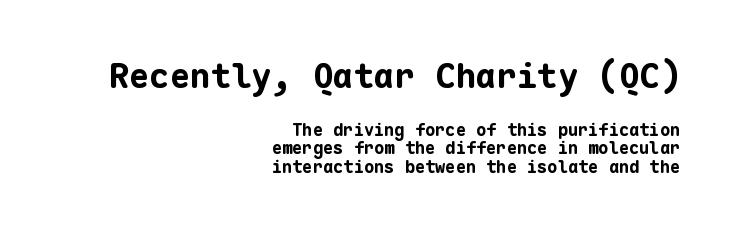
Q: Is the text bold? A: Yes.
Q: Is the text italic (slanted)? A: No, it is upright.
Q: Is the typeface a serif or a sans-serif typeface? A: Sans-serif.
Q: Is the text underlined? A: No.
Q: How is the paragraph aligned? A: Right-aligned.
Q: Is the spacing between letters normal or unusually wide? A: Normal.
Q: Is the spacing between lines tight, normal or loose? A: Tight.
Q: Which block of text is set in a larger size, the first (top) or the second (bottom)? A: The first (top) one.
Q: Width (condensed, normal, or wide)? A: Normal.
Q: Stroke contrast? A: Low.
Q: x-height? A: Medium.
Q: Monospaced? A: Yes.
